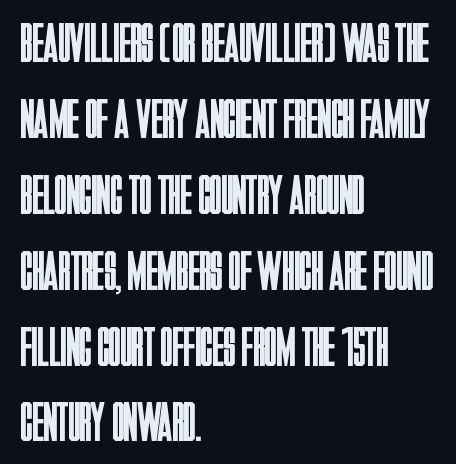
Q: Is the text bold? A: No.
Q: Is the text italic (slanted)? A: No, it is upright.
Q: Is the typeface a serif or a sans-serif typeface? A: Sans-serif.
Q: Is the text underlined? A: No.
Q: How is the paragraph aligned? A: Left-aligned.
Q: Is the spacing between letters normal or unusually wide? A: Normal.
Q: Is the spacing between lines tight, normal or loose? A: Normal.
Q: Width (condensed, normal, or wide)? A: Condensed.
Q: Stroke contrast? A: Low.
Q: x-height? A: Large.
Q: Monospaced? A: No.
